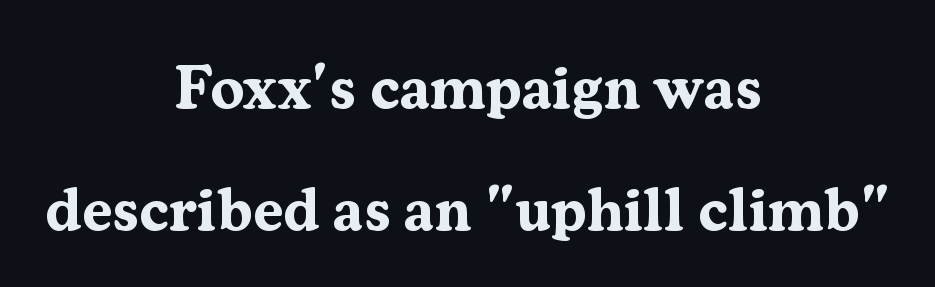
The image shows 61 px bold serif type, upright; set centered, loose line spacing (2.0x), normal letter spacing, not underlined; medium stroke contrast and a medium x-height.
